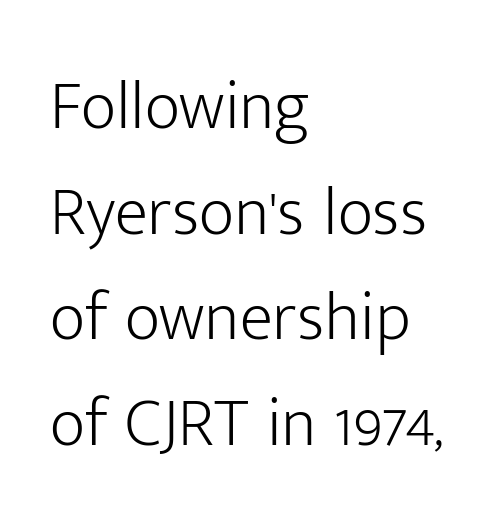
Q: Is the text bold? A: No.
Q: Is the text italic (slanted)? A: No, it is upright.
Q: Is the typeface a serif or a sans-serif typeface? A: Sans-serif.
Q: Is the text underlined? A: No.
Q: How is the paragraph aligned? A: Left-aligned.
Q: Is the spacing between letters normal or unusually wide? A: Normal.
Q: Is the spacing between lines tight, normal or loose? A: Normal.
Q: Width (condensed, normal, or wide)? A: Normal.
Q: Stroke contrast? A: Low.
Q: x-height? A: Medium.
Q: Monospaced? A: No.
